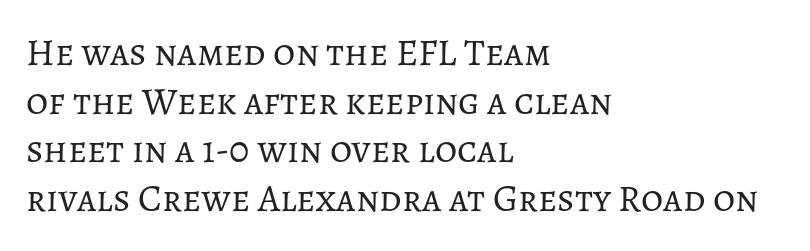
{"italic": "no", "bold": "no", "weight": "regular", "width": "normal", "stroke_contrast": "low", "x_height": "medium", "monospaced": "no", "underline": "no", "align": "left", "line_spacing": "normal", "line_spacing_ratio": 1.28, "letter_spacing": "normal", "letter_spacing_em": 0.0, "glyph_px": 38}
